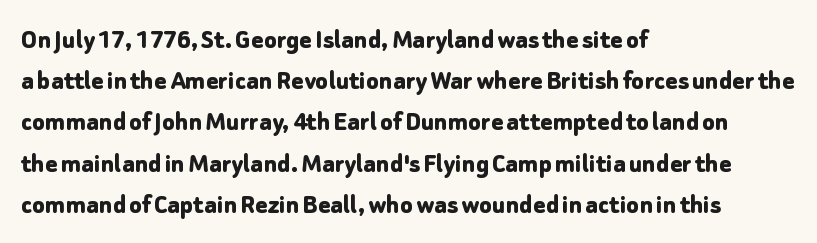
Q: Is the text bold? A: Yes.
Q: Is the text italic (slanted)? A: No, it is upright.
Q: Is the typeface a serif or a sans-serif typeface? A: Sans-serif.
Q: Is the text underlined? A: No.
Q: How is the paragraph aligned? A: Left-aligned.
Q: Is the spacing between letters normal or unusually wide? A: Normal.
Q: Is the spacing between lines tight, normal or loose? A: Normal.
Q: Width (condensed, normal, or wide)? A: Normal.
Q: Stroke contrast? A: Low.
Q: x-height? A: Medium.
Q: Monospaced? A: No.
